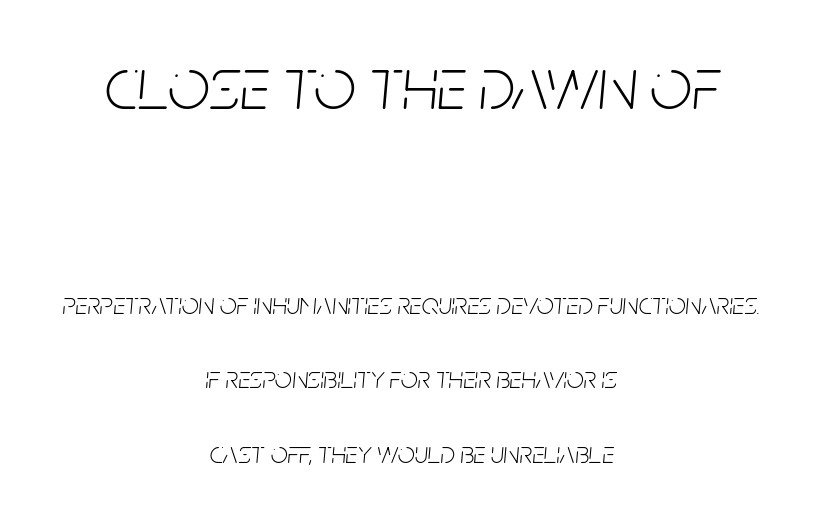
The image shows 74 px light, condensed type, italic (leaning right); set centered, loose line spacing (2.48x), normal letter spacing, not underlined; the first (top) block is 2.47x larger; low stroke contrast and a large x-height.
